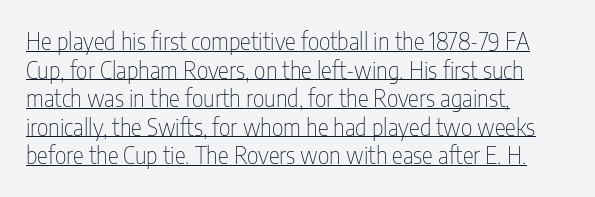
The image shows 23 px text type, upright; set left-aligned, line spacing 1.24x, normal letter spacing, underlined.
